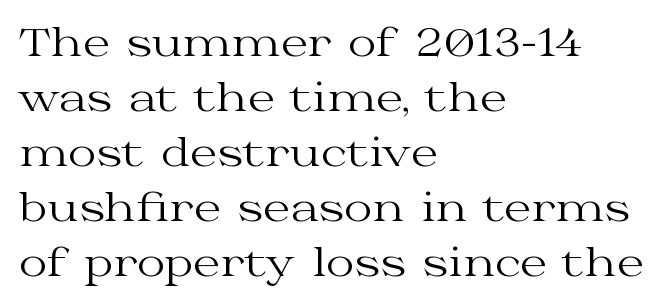
The image shows 39 px regular-weight, wide serif type, upright; set left-aligned, normal line spacing (1.41x), normal letter spacing, not underlined; medium stroke contrast and a medium x-height.
